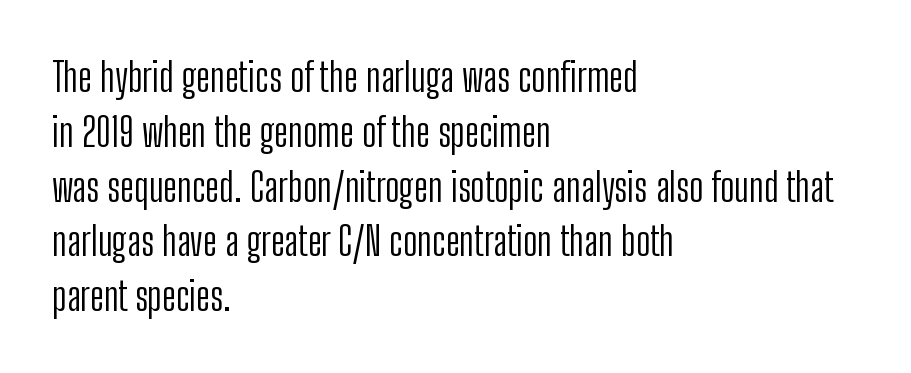
Look at the tracking — it's just the regular setting, nothing added. The rendering uses natural spacing where letterforms have individual widths. Stroke thickness stays within the range of a standard reading face or lighter. Where is the straight margin? On the left. Check under the words: just untouched page.
